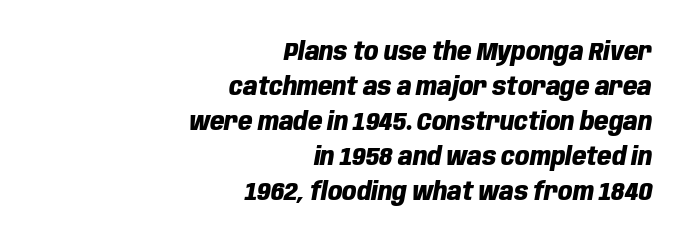
{"italic": "yes", "lean": "right", "slant_degrees": 10, "bold": "yes", "underline": "no", "align": "right", "line_spacing": "normal", "line_spacing_ratio": 1.4, "letter_spacing": "normal", "letter_spacing_em": 0.0, "glyph_px": 25}
